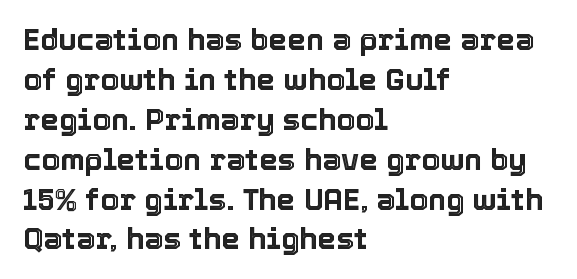
The image shows 30 px text type, upright; set left-aligned, normal line spacing (1.33x), normal letter spacing, not underlined; a medium x-height.
